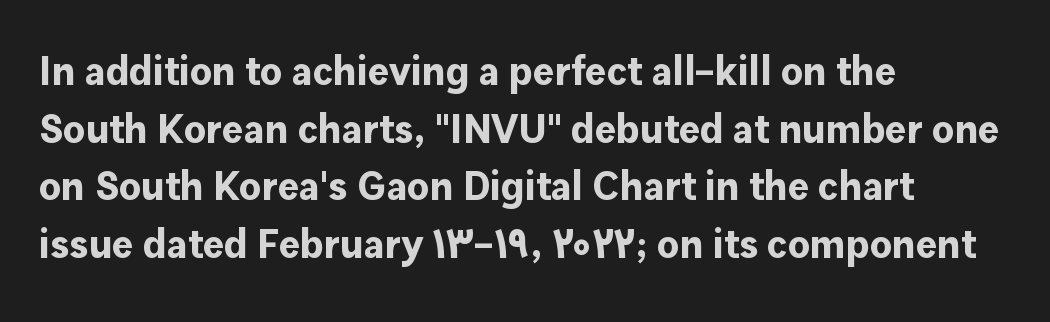
The image shows 40 px bold sans-serif type, upright; set left-aligned, normal line spacing (1.44x), normal letter spacing, not underlined; low stroke contrast and a medium x-height.
